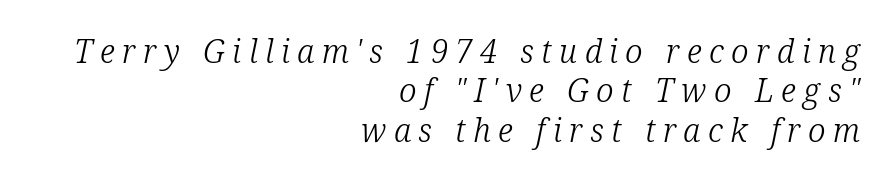
Q: Is the text bold? A: No.
Q: Is the text italic (slanted)? A: Yes, it leans right by about 12 degrees.
Q: Is the typeface a serif or a sans-serif typeface? A: Serif.
Q: Is the text underlined? A: No.
Q: How is the paragraph aligned? A: Right-aligned.
Q: Is the spacing between letters normal or unusually wide? A: Unusually wide.
Q: Width (condensed, normal, or wide)? A: Normal.
Q: Stroke contrast? A: Low.
Q: x-height? A: Medium.
Q: Monospaced? A: No.
